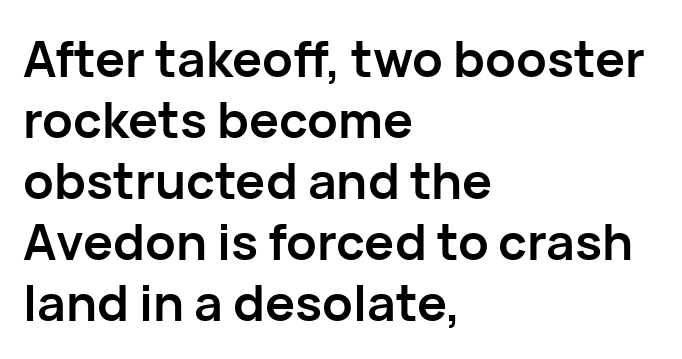
The image shows 50 px semibold sans-serif type, upright; set left-aligned, line spacing 1.22x, normal letter spacing, not underlined; low stroke contrast and a medium x-height.
